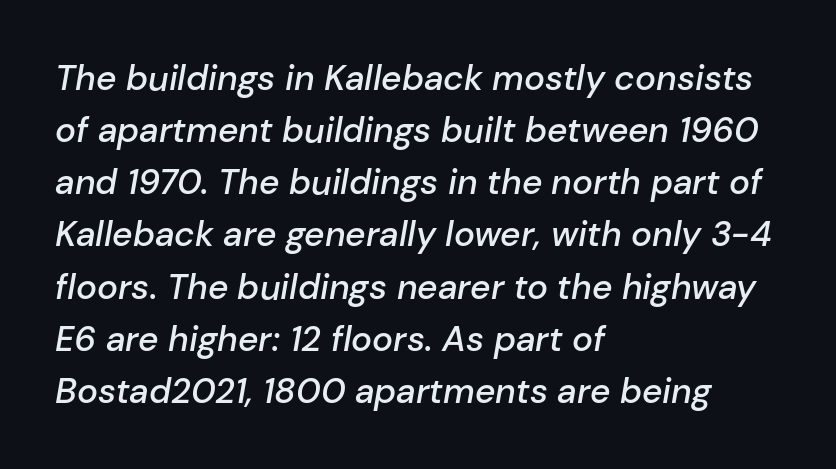
Q: Is the text bold? A: Semi-bold.
Q: Is the text italic (slanted)? A: Yes, it leans right by about 10 degrees.
Q: Is the text underlined? A: No.
Q: How is the paragraph aligned? A: Left-aligned.
Q: Is the spacing between letters normal or unusually wide? A: Normal.
Q: Is the spacing between lines tight, normal or loose? A: Normal.
Q: Width (condensed, normal, or wide)? A: Normal.
Q: Stroke contrast? A: Low.
Q: x-height? A: Medium.
Q: Monospaced? A: No.
